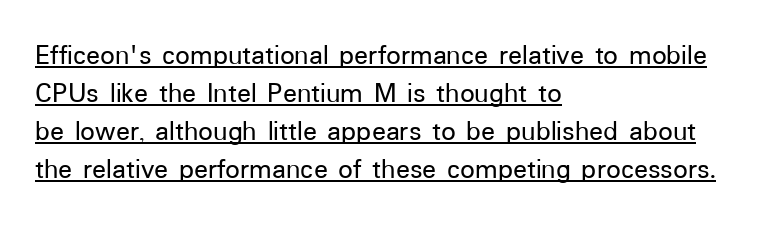
{"serif": "no", "italic": "no", "width": "normal", "stroke_contrast": "low", "x_height": "medium", "monospaced": "no", "underline": "yes", "align": "left", "line_spacing": "normal", "line_spacing_ratio": 1.31, "letter_spacing": "normal", "letter_spacing_em": 0.0, "glyph_px": 29}
